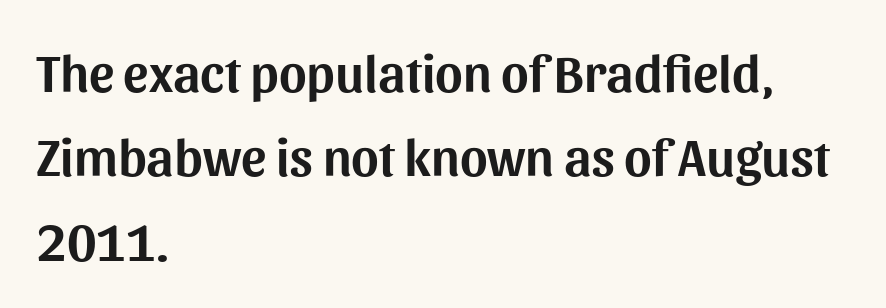
The image shows 53 px sans-serif type, upright; set left-aligned, normal line spacing (1.59x), normal letter spacing, not underlined; medium stroke contrast and a medium x-height.
